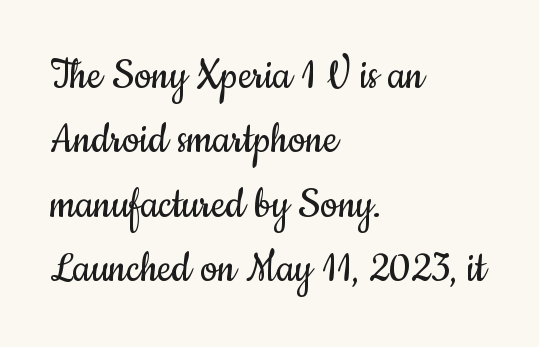
Q: Is the text bold? A: No.
Q: Is the text italic (slanted)? A: Yes.
Q: Is the typeface a serif or a sans-serif typeface? A: Sans-serif.
Q: Is the text underlined? A: No.
Q: How is the paragraph aligned? A: Left-aligned.
Q: Is the spacing between letters normal or unusually wide? A: Normal.
Q: Is the spacing between lines tight, normal or loose? A: Normal.
Q: Width (condensed, normal, or wide)? A: Condensed.
Q: Stroke contrast? A: Low.
Q: x-height? A: Small.
Q: Monospaced? A: No.
